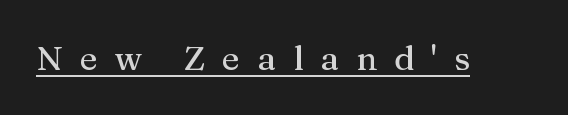
Note the varied advance widths — an 'i' is clearly narrower than an 'm'. Posture: vertical. Loose tracking; the words dissolve into strings of separated letters. A typographer would call this underscored text. Font category for this specimen: serif.
